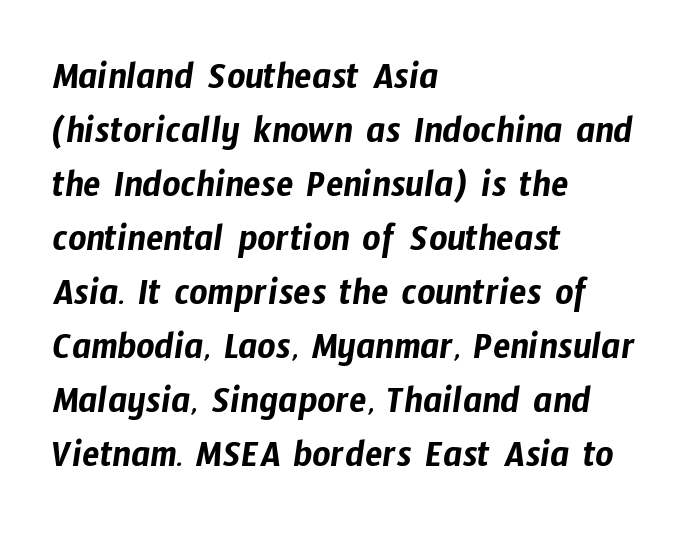
The image shows 40 px condensed sans-serif type; set left-aligned, normal line spacing (1.35x), normal letter spacing, not underlined; low stroke contrast and a medium x-height.
